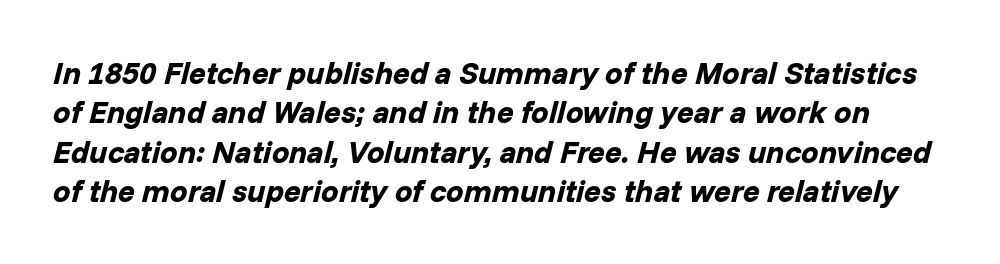
The image shows 31 px bold type, italic (leaning right); set normal line spacing (1.27x), normal letter spacing, not underlined; low stroke contrast and a medium x-height.
